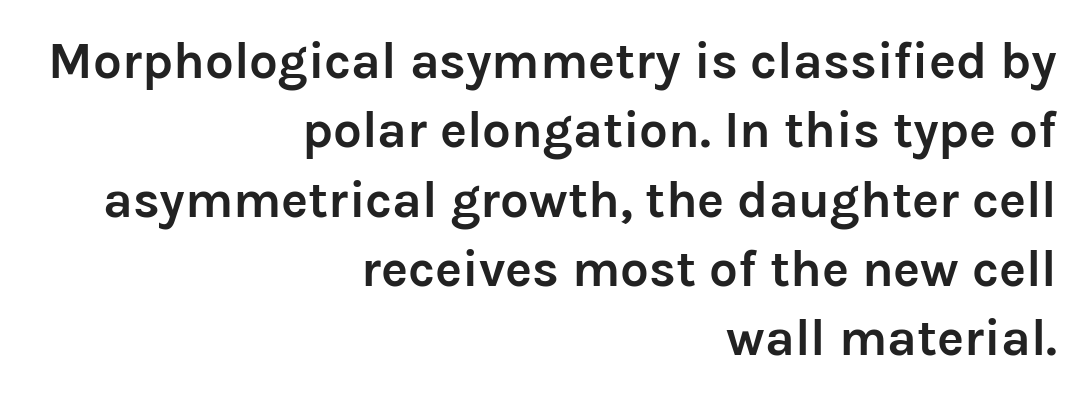
{"serif": "no", "italic": "no", "bold": "yes", "weight": "semibold", "width": "normal", "stroke_contrast": "low", "x_height": "medium", "monospaced": "no", "underline": "no", "align": "right", "line_spacing": "normal", "line_spacing_ratio": 1.36, "letter_spacing": "normal", "letter_spacing_em": 0.0, "glyph_px": 51}
